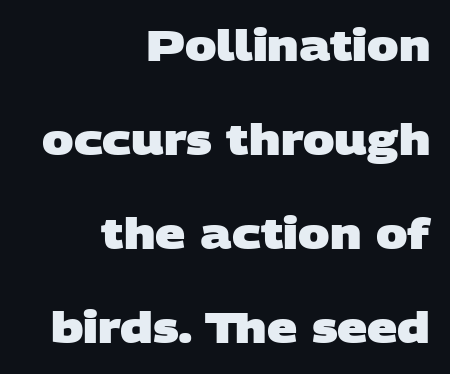
The image shows 42 px heavy, wide sans-serif type; set right-aligned, loose line spacing (2.24x), normal letter spacing, not underlined; low stroke contrast and a large x-height.
